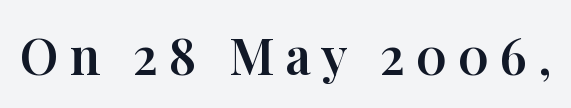
Characters remain perfectly vertical along every line. This rendering employs a face with finishing strokes, i.e., a serif. In terms of letterspacing, this is a distinctly airy, spread setting. Glance below the letters and you will spot only blank space. The face used here is proportionally spaced, like ordinary book or web type.
